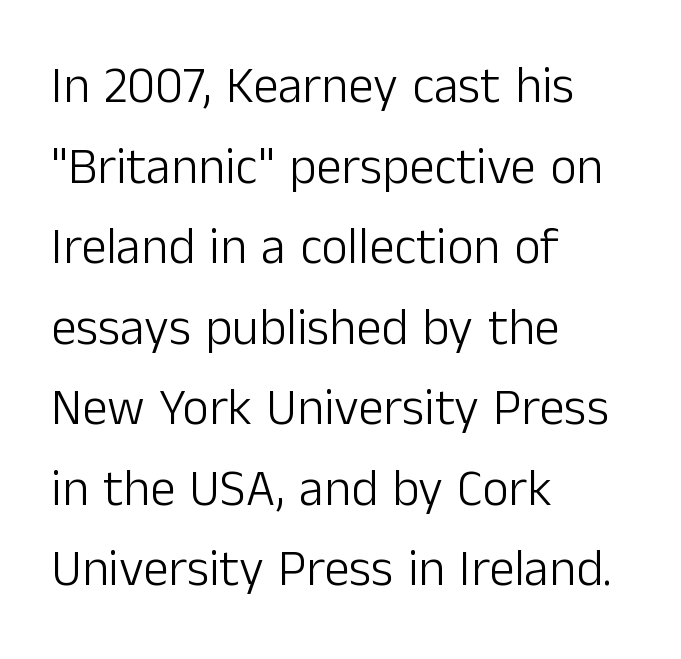
The image shows 51 px light sans-serif type, upright; set left-aligned, normal line spacing (1.58x), normal letter spacing, not underlined; low stroke contrast and a medium x-height.
